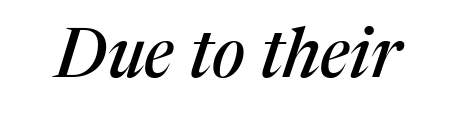
Q: Is the text italic (slanted)? A: Yes, it leans right by about 17 degrees.
Q: Is the typeface a serif or a sans-serif typeface? A: Serif.
Q: Is the text underlined? A: No.
Q: Is the spacing between letters normal or unusually wide? A: Normal.
Q: Width (condensed, normal, or wide)? A: Normal.
Q: Stroke contrast? A: Medium.
Q: x-height? A: Medium.
Q: Monospaced? A: No.
